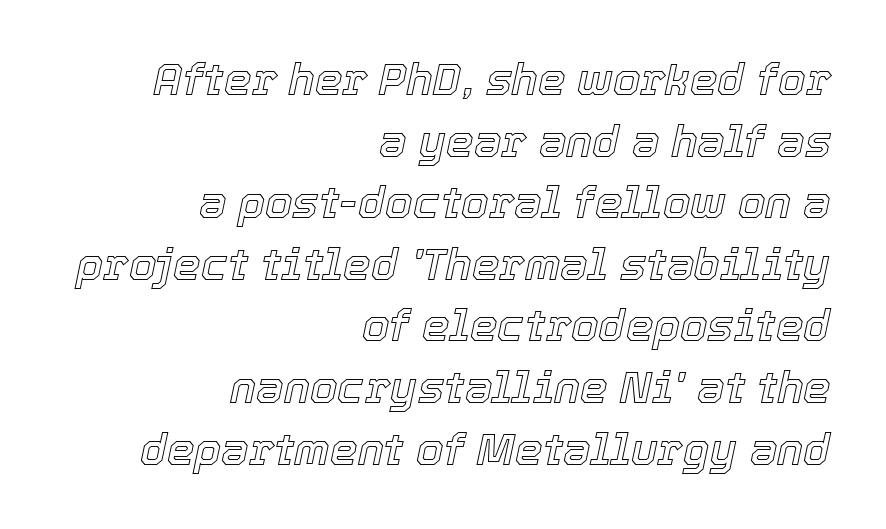
The image shows 44 px text type, italic (leaning right); set right-aligned, normal line spacing (1.4x), normal letter spacing, not underlined; a medium x-height.
